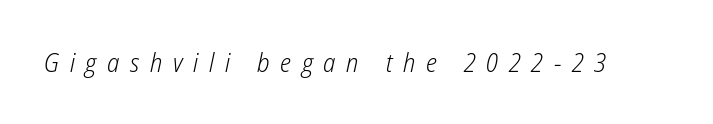
The image shows 26 px text type, italic (leaning right); set unusually wide letter spacing (+0.41 em), not underlined.
